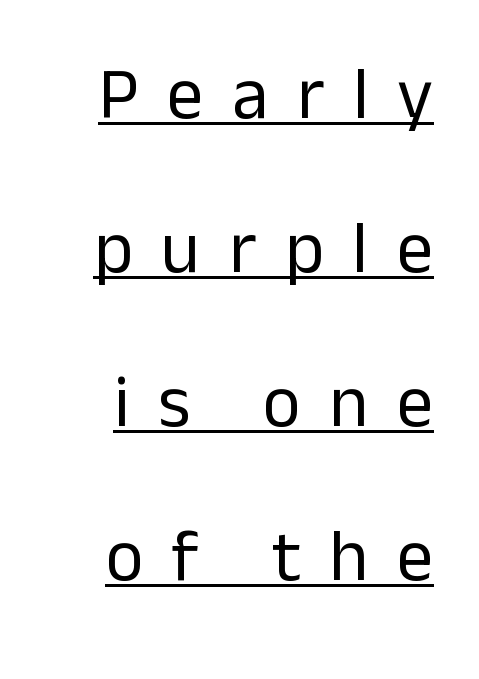
Note the varied advance widths — an 'i' is clearly narrower than an 'm'. This rendering widens character spacing well past its baseline value. Line ends are locked; line starts wander. Is the type heavy? It reads as light-to-regular instead. If you measured baseline to baseline, you'd find a long distance. No italicization has been applied; the sample stays upright.
